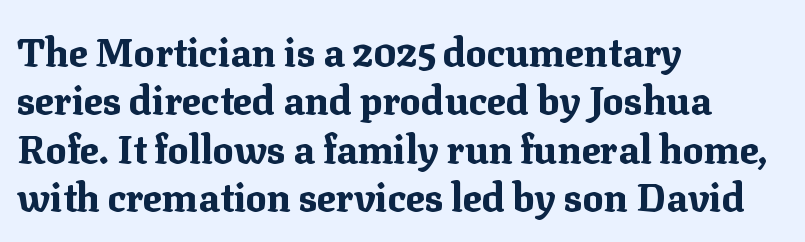
Layout note: lines flush left. The text was rendered using a seriffed face with decorative stroke endings. Honestly, the letter spacing is just normal — you wouldn't notice it. Chunky letters — that's bold for sure. The zone under the glyphs is completely vacant.
